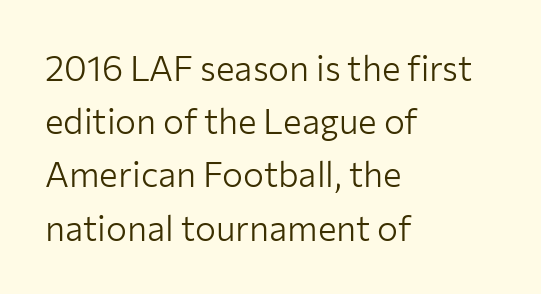
The image shows 35 px light sans-serif type, upright; set left-aligned, normal line spacing (1.52x), normal letter spacing, not underlined; low stroke contrast and a medium x-height.
